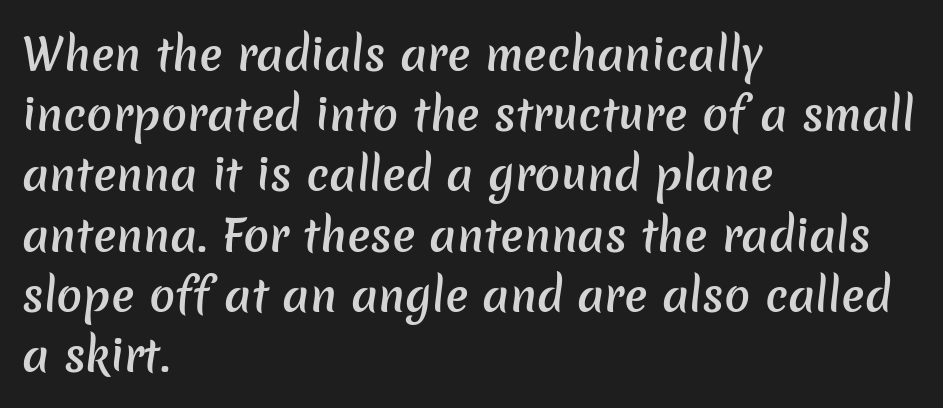
Q: Is the text bold? A: Semi-bold.
Q: Is the typeface a serif or a sans-serif typeface? A: Sans-serif.
Q: Is the text underlined? A: No.
Q: How is the paragraph aligned? A: Left-aligned.
Q: Is the spacing between letters normal or unusually wide? A: Normal.
Q: Is the spacing between lines tight, normal or loose? A: Normal.
Q: Width (condensed, normal, or wide)? A: Normal.
Q: Stroke contrast? A: Low.
Q: x-height? A: Medium.
Q: Monospaced? A: No.
